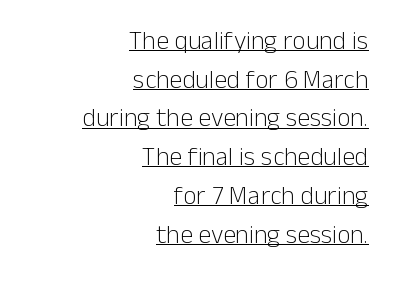
Q: Is the text bold? A: No.
Q: Is the text italic (slanted)? A: No, it is upright.
Q: Is the text underlined? A: Yes.
Q: How is the paragraph aligned? A: Right-aligned.
Q: Is the spacing between letters normal or unusually wide? A: Normal.
Q: Is the spacing between lines tight, normal or loose? A: Normal.
